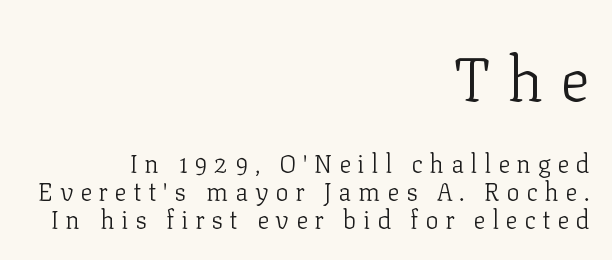
{"serif": "yes", "italic": "no", "bold": "no", "weight": "light", "width": "normal", "stroke_contrast": "low", "x_height": "medium", "monospaced": "no", "underline": "no", "align": "right", "line_spacing": "tight", "line_spacing_ratio": 1.11, "letter_spacing": "wide", "letter_spacing_em": 0.27, "larger_block": "first", "size_ratio": 2.48, "glyph_px": 62}
